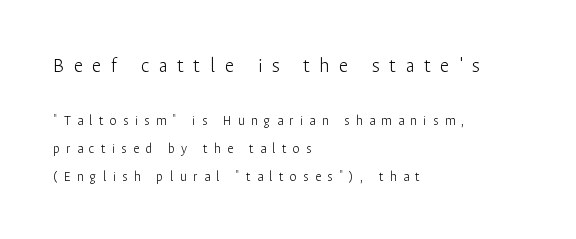
Underline: absent. The block sitting higher on the canvas is the one with enlarged characters. Glyph-to-glyph distance is far greater than everyday printed text. The passage shown is not bold in any degree. Line beginnings align vertically; line endings do not. Designer's note — italics off, roman on.
